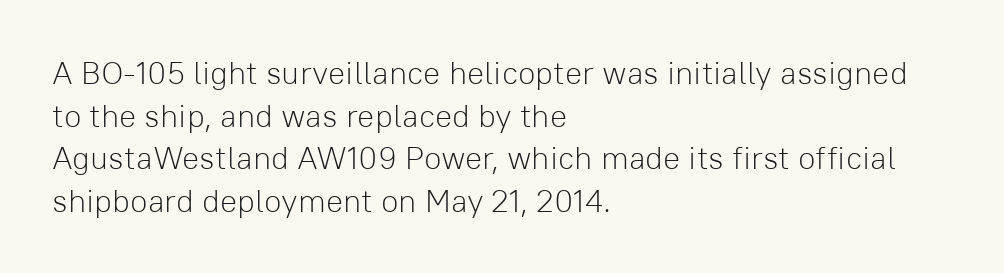
Underlining? Definitely not there. Visually the block forms a straight wall on the left and a jagged coastline on the right. Proportional: the letters do not fall into vertical columns. Horizontal bands of white between lines are of average thickness.
